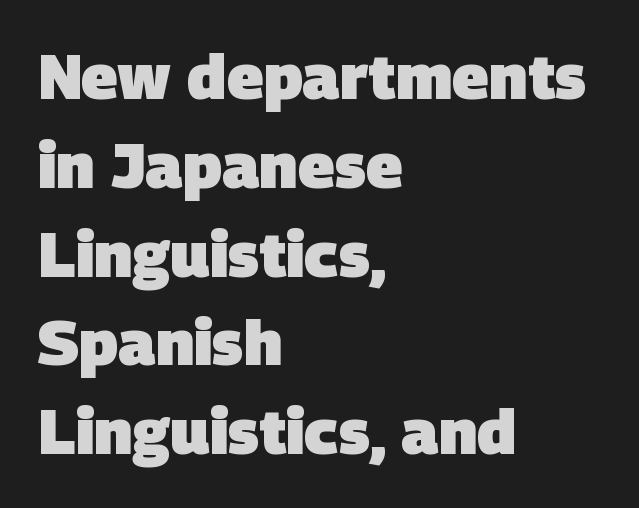
{"serif": "no", "bold": "yes", "weight": "heavy", "width": "normal", "stroke_contrast": "low", "x_height": "large", "monospaced": "no", "underline": "no", "align": "left", "line_spacing": "normal", "line_spacing_ratio": 1.41, "letter_spacing": "normal", "letter_spacing_em": 0.0, "glyph_px": 63}
